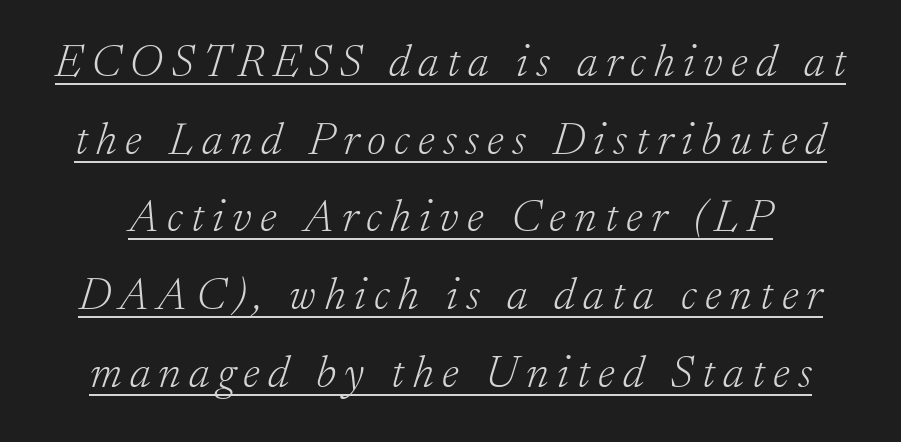
The image shows 46 px light serif type, italic (leaning right); set normal line spacing (1.69x), underlined; low stroke contrast and a small x-height.
